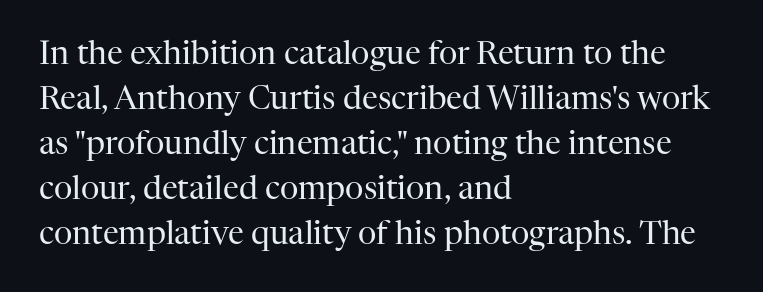
{"serif": "yes", "italic": "no", "bold": "no", "weight": "regular", "width": "normal", "stroke_contrast": "high", "x_height": "medium", "monospaced": "no", "underline": "no", "align": "left", "line_spacing": "normal", "line_spacing_ratio": 1.41, "letter_spacing": "normal", "letter_spacing_em": 0.0, "glyph_px": 32}
